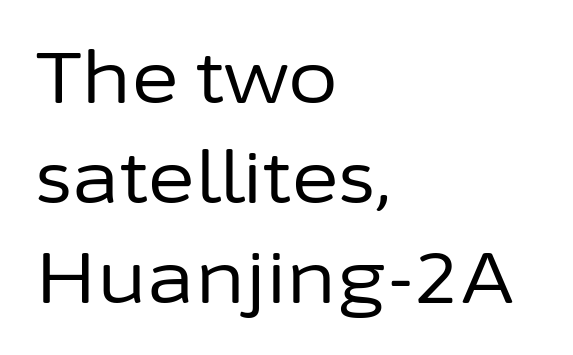
The image shows 72 px regular-weight sans-serif type, upright; set left-aligned, normal line spacing (1.39x), normal letter spacing, not underlined; low stroke contrast and a medium x-height.
